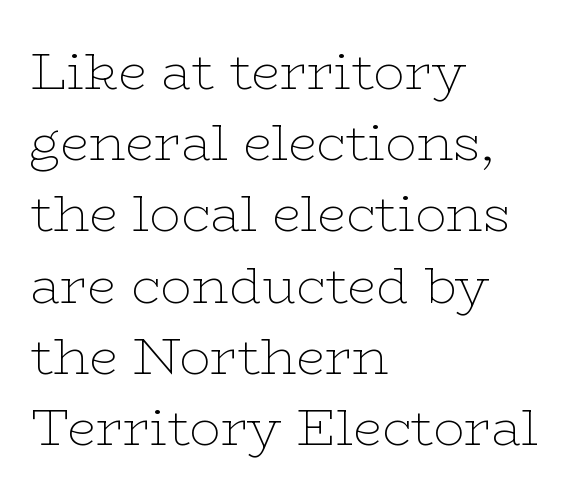
Q: Is the text bold? A: No.
Q: Is the text italic (slanted)? A: No, it is upright.
Q: Is the typeface a serif or a sans-serif typeface? A: Serif.
Q: Is the text underlined? A: No.
Q: How is the paragraph aligned? A: Left-aligned.
Q: Is the spacing between letters normal or unusually wide? A: Normal.
Q: Is the spacing between lines tight, normal or loose? A: Normal.
Q: Width (condensed, normal, or wide)? A: Wide.
Q: Stroke contrast? A: Low.
Q: x-height? A: Medium.
Q: Monospaced? A: No.
